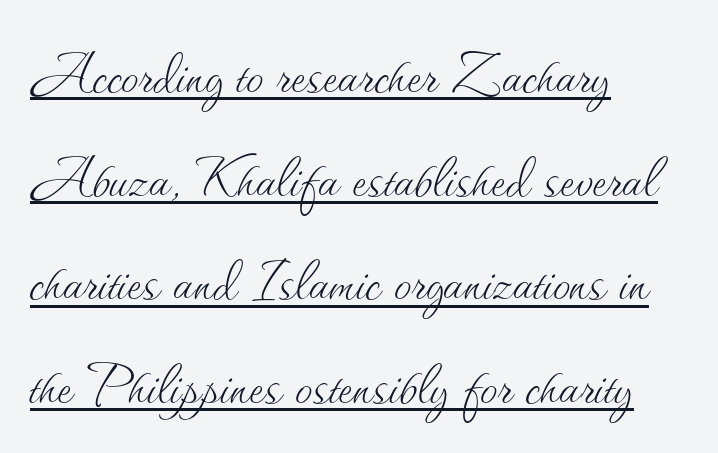
Q: Is the text bold? A: No.
Q: Is the text italic (slanted)? A: Yes.
Q: Is the text underlined? A: Yes.
Q: How is the paragraph aligned? A: Left-aligned.
Q: Is the spacing between letters normal or unusually wide? A: Normal.
Q: Is the spacing between lines tight, normal or loose? A: Normal.
Q: Width (condensed, normal, or wide)? A: Normal.
Q: Stroke contrast? A: Medium.
Q: x-height? A: Small.
Q: Monospaced? A: No.
